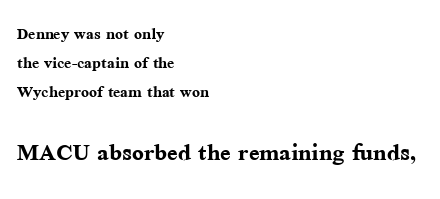
The vertical gap from one line to the next is medium. Which chunk is bigger? The second one — the bottom block dwarfs the top. Underlining? Definitely not there. Typesetter's note: full bold, strokes at maximum text heaviness. The designer went with a serif here, giving each stem small feet.
